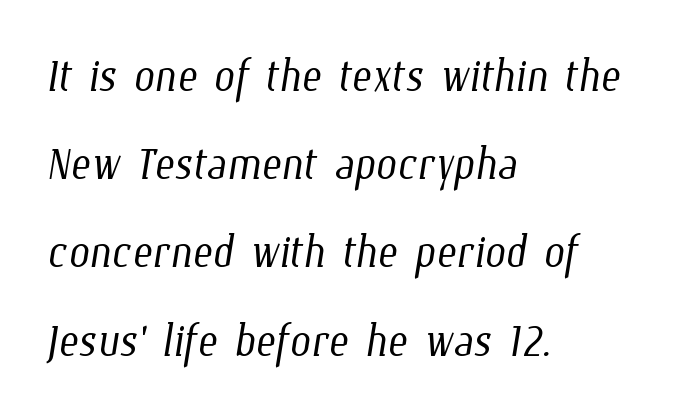
The image shows 60 px light, condensed type; set left-aligned, normal line spacing (1.47x), normal letter spacing, not underlined; low stroke contrast and a medium x-height.
